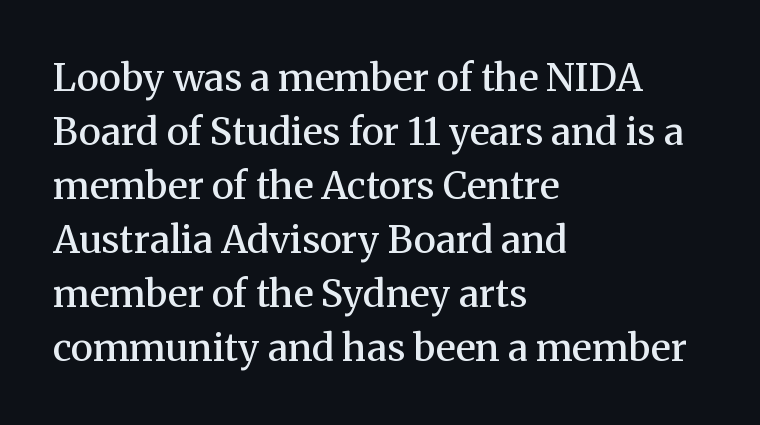
These lines are rendered in a variable-pitch font. Vertical strokes here are truly vertical. Does the leading feel generous? No, just average. Which margin do the lines hug? The left one — the right edge is uneven. Small tapered or slab feet sit at the stroke ends, so this counts as serif.
